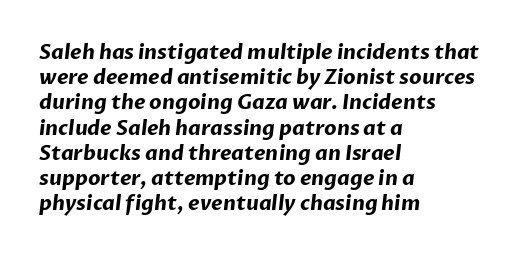
{"bold": "yes", "underline": "no", "align": "left", "line_spacing": "normal", "line_spacing_ratio": 1.26, "letter_spacing": "normal", "letter_spacing_em": 0.0, "glyph_px": 20}
